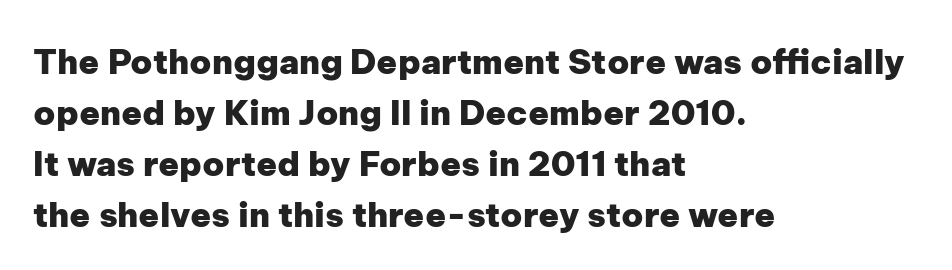
The image shows 34 px heavy sans-serif type, upright; set left-aligned, normal line spacing (1.5x), normal letter spacing, not underlined; low stroke contrast and a medium x-height.
